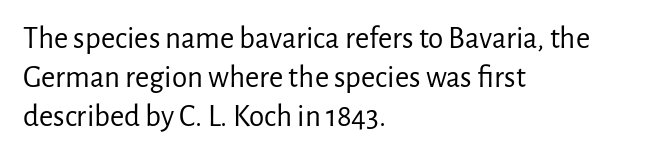
The image shows 31 px regular-weight sans-serif type, upright; set left-aligned, normal line spacing (1.26x), normal letter spacing, not underlined; low stroke contrast and a medium x-height.
